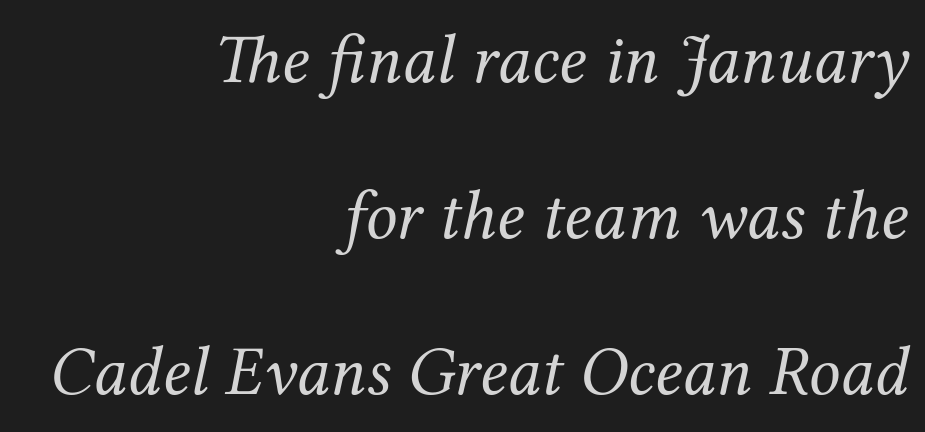
The image shows 70 px regular-weight serif type, italic (leaning right); set right-aligned, loose line spacing (2.23x), normal letter spacing, not underlined; medium stroke contrast and a medium x-height.
